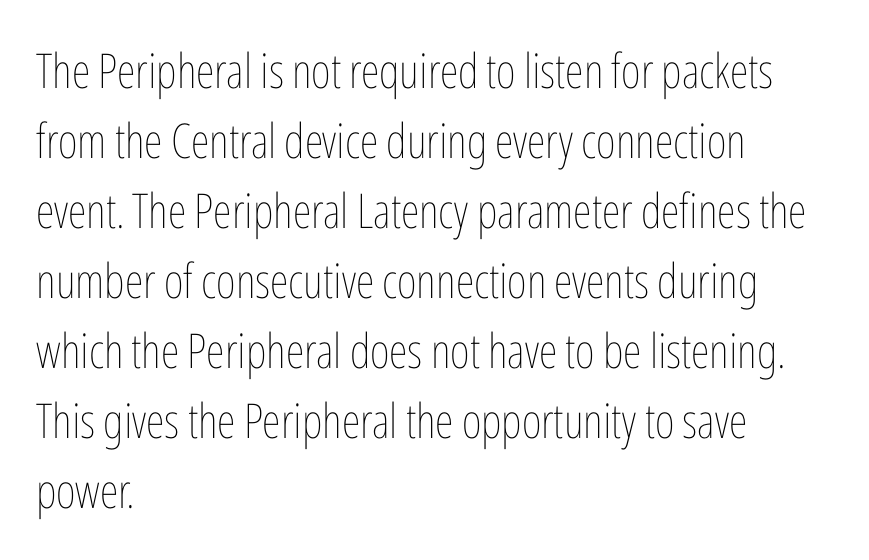
The image shows 48 px thin, condensed type, upright; set left-aligned, normal line spacing (1.46x), normal letter spacing, not underlined; low stroke contrast and a medium x-height.
